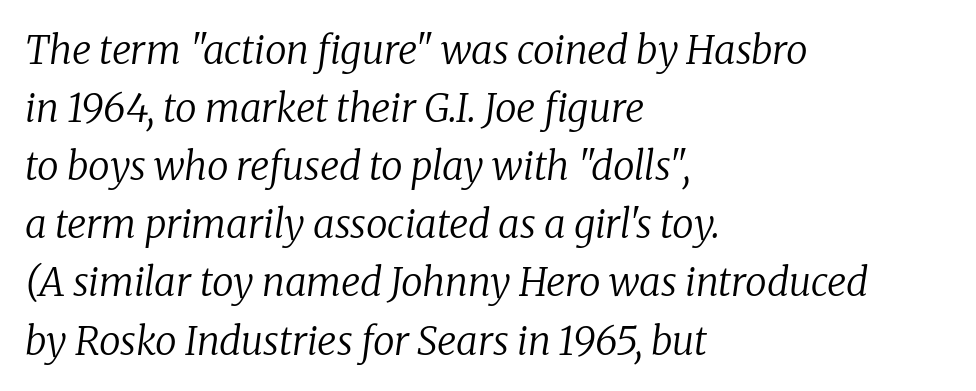
{"serif": "yes", "italic": "yes", "lean": "right", "slant_degrees": 8, "bold": "no", "weight": "regular", "width": "normal", "stroke_contrast": "low", "x_height": "medium", "monospaced": "no", "underline": "no", "align": "left", "line_spacing": "normal", "line_spacing_ratio": 1.49, "letter_spacing": "normal", "letter_spacing_em": 0.0, "glyph_px": 39}
